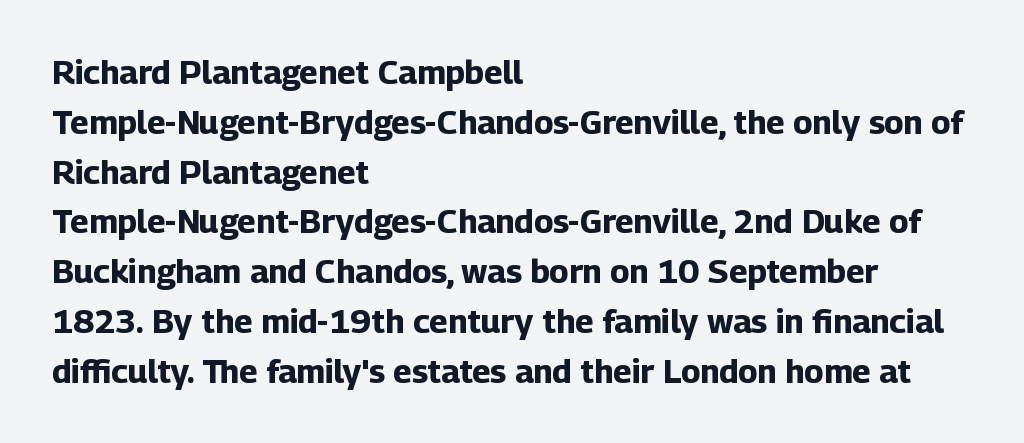
{"serif": "no", "italic": "no", "bold": "yes", "weight": "bold", "width": "normal", "stroke_contrast": "low", "x_height": "medium", "monospaced": "no", "underline": "no", "align": "left", "line_spacing": "normal", "line_spacing_ratio": 1.51, "letter_spacing": "normal", "letter_spacing_em": 0.0, "glyph_px": 33}
